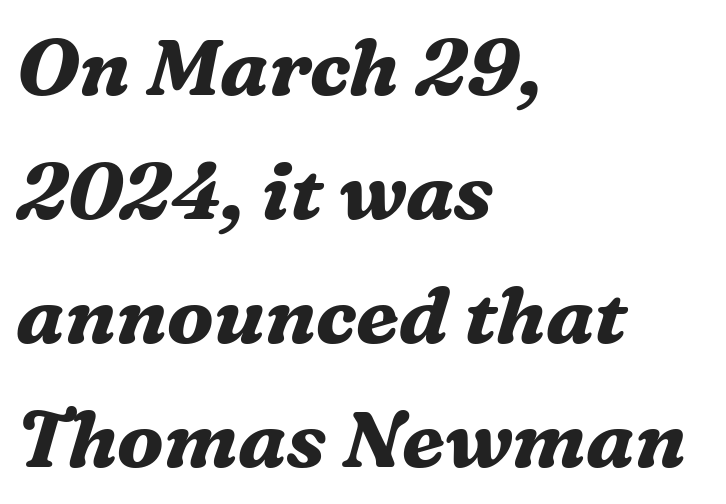
A classic flush-left, rag-right setting is used for this passage. Spacing verdict: proportional, widths tailored to each character. The letterforms sit shoulder to shoulder at normal distance. Words float on clear page, feet unadorned.
